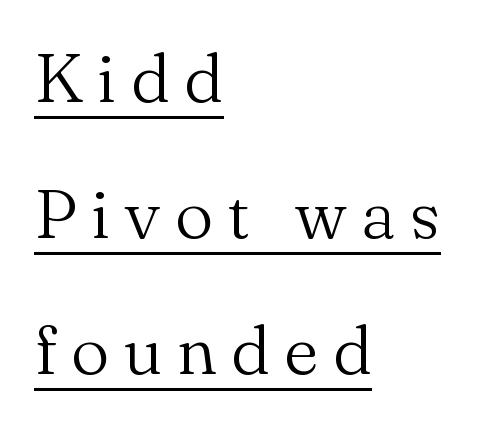
Q: Is the text bold? A: No.
Q: Is the text italic (slanted)? A: No, it is upright.
Q: Is the typeface a serif or a sans-serif typeface? A: Serif.
Q: Is the text underlined? A: Yes.
Q: How is the paragraph aligned? A: Left-aligned.
Q: Is the spacing between letters normal or unusually wide? A: Unusually wide.
Q: Is the spacing between lines tight, normal or loose? A: Loose.
Q: Width (condensed, normal, or wide)? A: Normal.
Q: Stroke contrast? A: Medium.
Q: x-height? A: Small.
Q: Monospaced? A: No.
